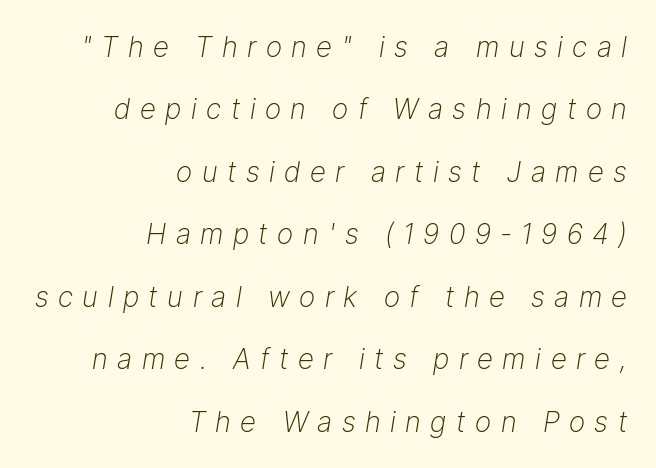
The image shows 28 px light type, italic (leaning right); set right-aligned, loose line spacing (2.23x), unusually wide letter spacing (+0.34 em), not underlined; low stroke contrast and a medium x-height.
